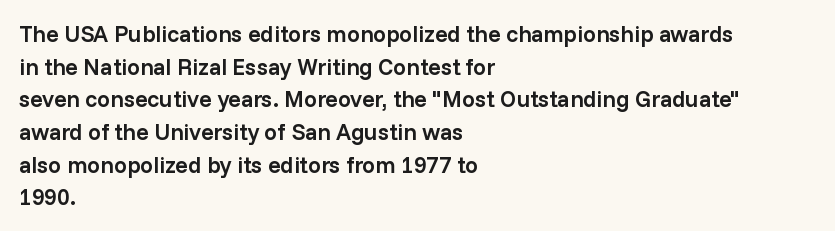
The image shows 23 px text type, upright; set left-aligned, normal line spacing (1.42x), normal letter spacing, not underlined.
